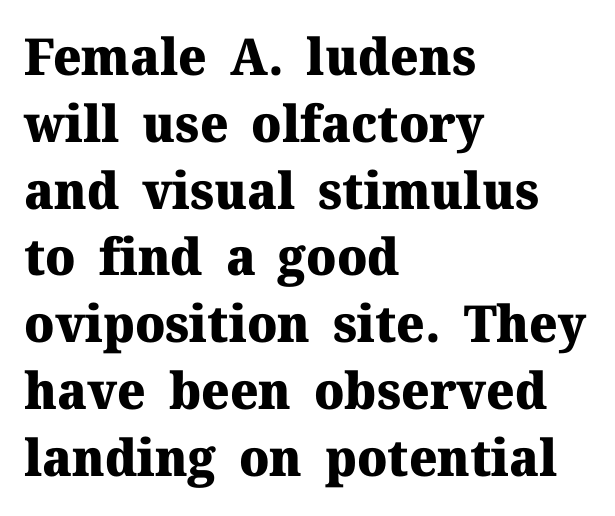
Weight check: bold — yes, fully. Lines of text with bare space underneath. Interline gaps are of average width in this sample. The letters advance in unequal steps, a hallmark of proportional type. Notice how the passage keeps a crisp vertical edge on the left only. The letters stand straight up with perfectly vertical stems.
